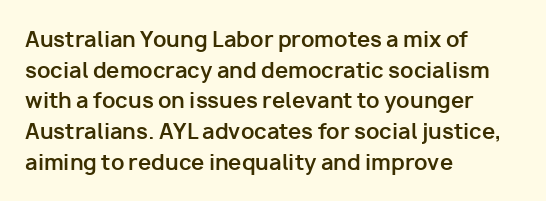
Q: Is the text bold? A: Yes.
Q: Is the text italic (slanted)? A: No, it is upright.
Q: Is the text underlined? A: No.
Q: How is the paragraph aligned? A: Left-aligned.
Q: Is the spacing between letters normal or unusually wide? A: Normal.
Q: Is the spacing between lines tight, normal or loose? A: Normal.
